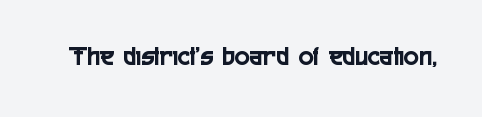
{"serif": "no", "italic": "no", "width": "condensed", "x_height": "medium", "monospaced": "no", "underline": "no", "letter_spacing": "normal", "letter_spacing_em": 0.0, "glyph_px": 28}
